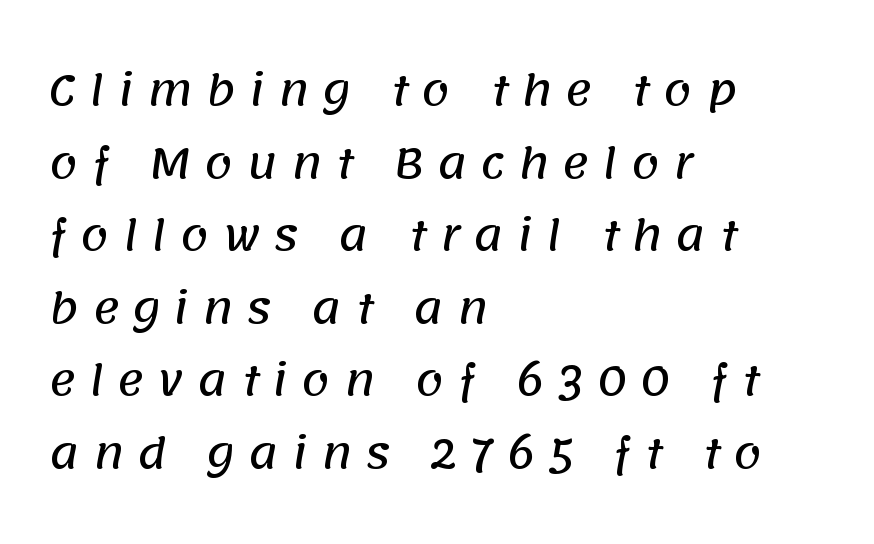
{"serif": "no", "width": "normal", "stroke_contrast": "low", "x_height": "large", "monospaced": "no", "underline": "no", "align": "left", "line_spacing_ratio": 1.77, "letter_spacing": "wide", "letter_spacing_em": 0.32, "glyph_px": 41}
